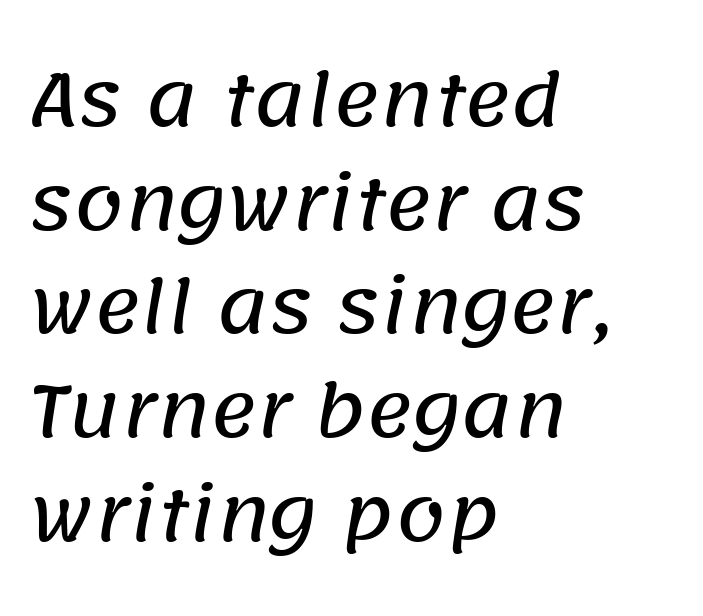
Type without underlining. Spacing between characters is what you'd get straight out of the box. These lines are composed in type without serifs. How would I describe the line gaps? Plain and ordinary. Do the characters align in a grid? No, the font is proportional.
